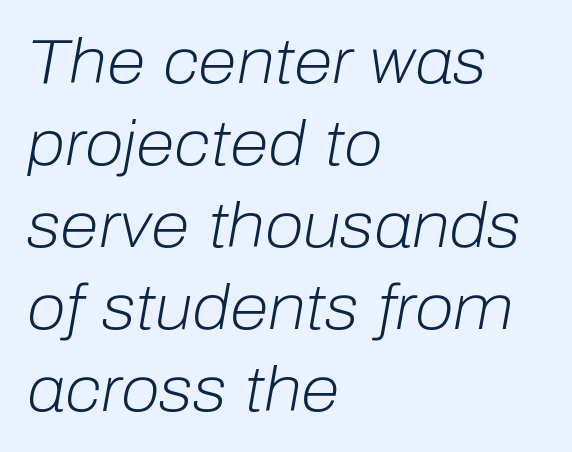
Vertical stems look standard width or narrower in stroke. A typesetter would call this leading conventional body-copy spacing. Is the type slanted? Yes — the strokes lean at a clear angle. Reading down the block, your eye returns to a fixed left position each line. Type without underlining.
